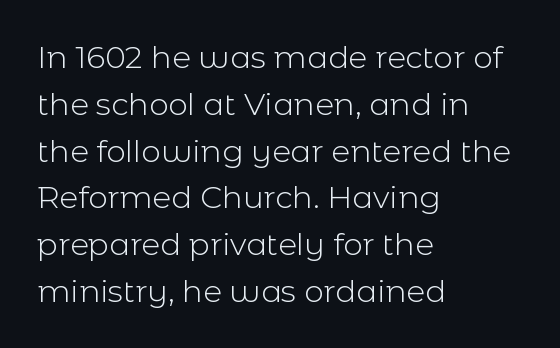
Q: Is the text bold? A: No.
Q: Is the text italic (slanted)? A: No, it is upright.
Q: Is the typeface a serif or a sans-serif typeface? A: Sans-serif.
Q: Is the text underlined? A: No.
Q: How is the paragraph aligned? A: Left-aligned.
Q: Is the spacing between letters normal or unusually wide? A: Normal.
Q: Is the spacing between lines tight, normal or loose? A: Normal.
Q: Width (condensed, normal, or wide)? A: Normal.
Q: x-height? A: Medium.
Q: Monospaced? A: No.
